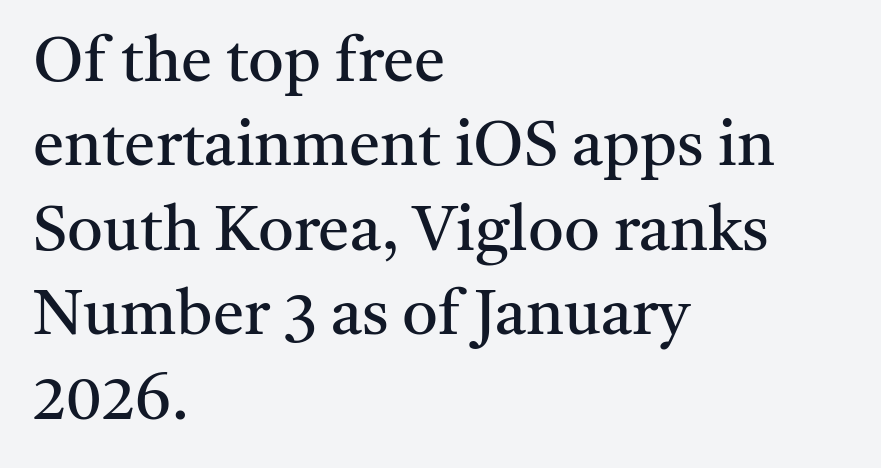
Q: Is the text bold? A: No.
Q: Is the text italic (slanted)? A: No, it is upright.
Q: Is the typeface a serif or a sans-serif typeface? A: Serif.
Q: Is the text underlined? A: No.
Q: How is the paragraph aligned? A: Left-aligned.
Q: Is the spacing between letters normal or unusually wide? A: Normal.
Q: Is the spacing between lines tight, normal or loose? A: Normal.
Q: Width (condensed, normal, or wide)? A: Normal.
Q: Stroke contrast? A: Medium.
Q: x-height? A: Medium.
Q: Monospaced? A: No.
